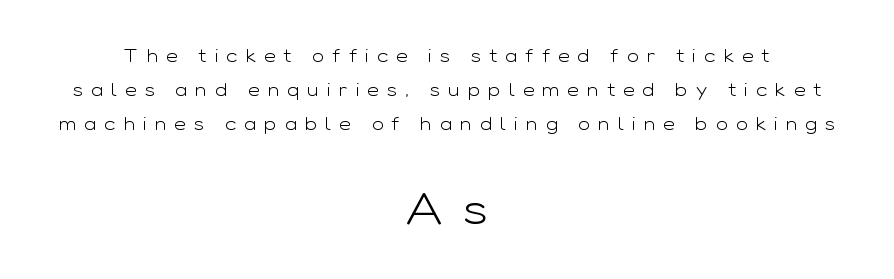
The lines are quadded center. Varying glyph widths throughout — classic text-font behaviour. There is plenty of visible air inserted between adjacent glyphs. Caption: upper text group reduced, lower text group enlarged. The passage shown is not underscored anywhere.
